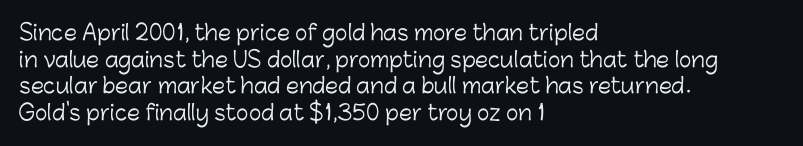
Q: Is the text bold? A: No.
Q: Is the text italic (slanted)? A: No, it is upright.
Q: Is the text underlined? A: No.
Q: How is the paragraph aligned? A: Left-aligned.
Q: Is the spacing between letters normal or unusually wide? A: Normal.
Q: Is the spacing between lines tight, normal or loose? A: Normal.
